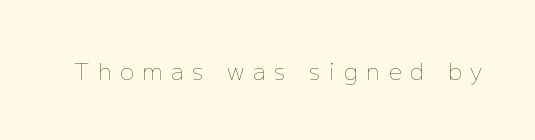
Tall strokes in this sample are plumb rather than angled. Vertical stems look standard width or narrower in stroke. Here the glyphs are tracked loosely, breaking word shapes into spaced letters. Decoration check: the copy has no underline.
